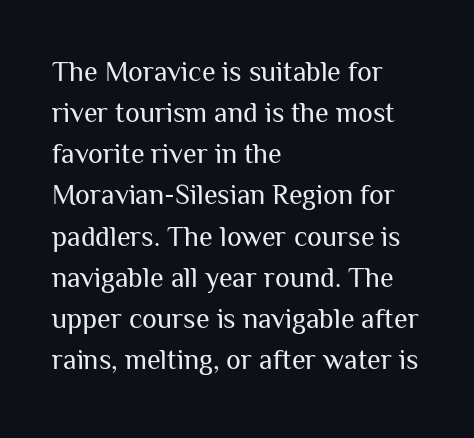
Q: Is the text bold? A: No.
Q: Is the text italic (slanted)? A: No, it is upright.
Q: Is the typeface a serif or a sans-serif typeface? A: Sans-serif.
Q: Is the text underlined? A: No.
Q: How is the paragraph aligned? A: Left-aligned.
Q: Is the spacing between letters normal or unusually wide? A: Normal.
Q: Is the spacing between lines tight, normal or loose? A: Normal.
Q: Width (condensed, normal, or wide)? A: Normal.
Q: Stroke contrast? A: Medium.
Q: x-height? A: Medium.
Q: Monospaced? A: No.
